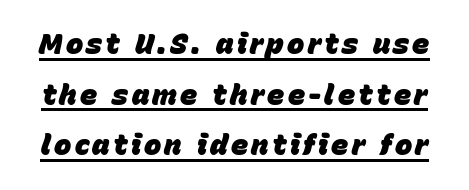
Strokes here are thick enough to call this a true bold. The lettering tilts uniformly, giving the passage an italic look. Like a heading marked for emphasis, these lines bear an underscore. The passage shown is typed in a proportional face where columns would drift.
